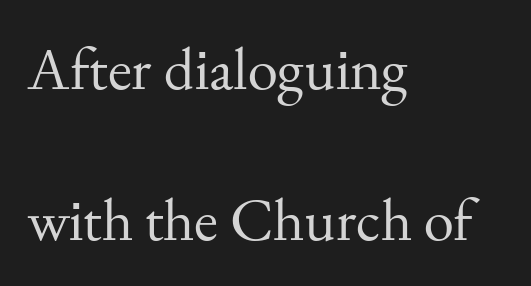
{"serif": "yes", "italic": "no", "bold": "no", "weight": "regular", "width": "normal", "stroke_contrast": "medium", "x_height": "small", "monospaced": "no", "underline": "no", "align": "left", "line_spacing": "loose", "line_spacing_ratio": 2.47, "letter_spacing": "normal", "letter_spacing_em": 0.0, "glyph_px": 61}
